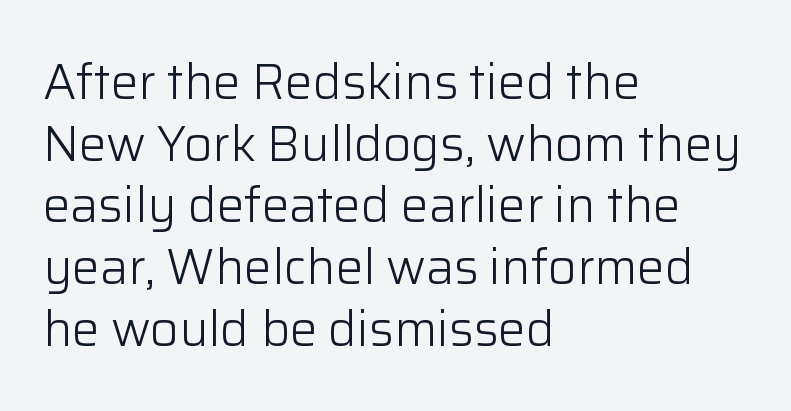
Vertical stems look standard width or narrower in stroke. Quick note: underline off. Leading matches the norm, producing a regular column. A classic flush-left, rag-right setting is used for this passage.
